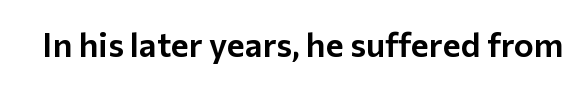
Q: Is the text italic (slanted)? A: No, it is upright.
Q: Is the typeface a serif or a sans-serif typeface? A: Sans-serif.
Q: Is the text underlined? A: No.
Q: Is the spacing between letters normal or unusually wide? A: Normal.
Q: Width (condensed, normal, or wide)? A: Normal.
Q: Stroke contrast? A: Low.
Q: x-height? A: Medium.
Q: Monospaced? A: No.
